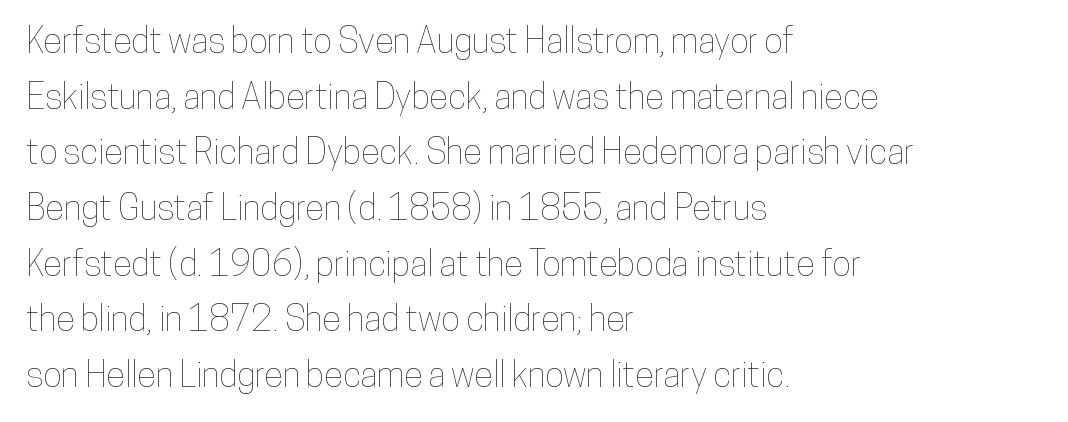
Quick note: underline off. Is this a fixed-width face? No — the glyphs have proportional, varying widths. No italicization has been applied; the sample stays upright. Rows of type keep a routine distance in the vertical direction.
